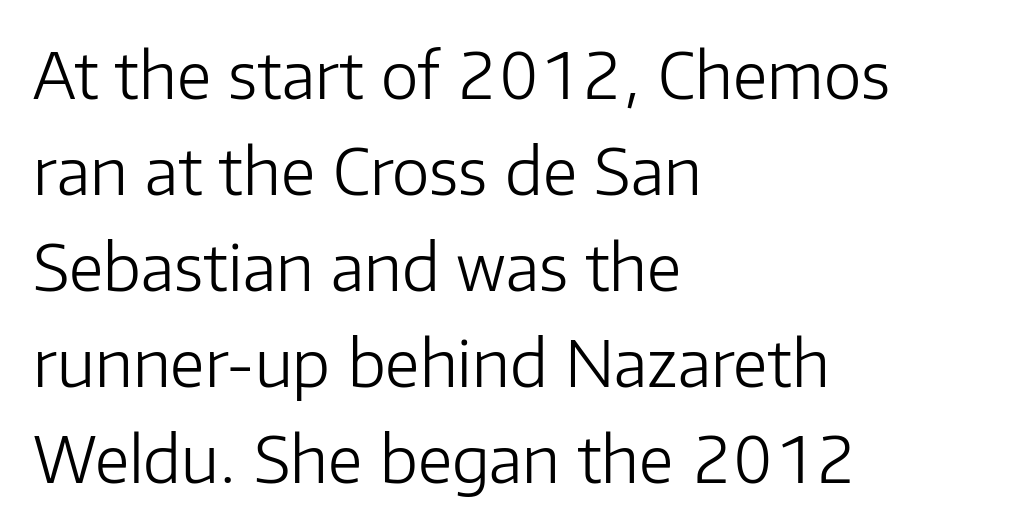
{"serif": "no", "italic": "no", "bold": "no", "weight": "light", "width": "normal", "stroke_contrast": "low", "x_height": "medium", "monospaced": "no", "underline": "no", "align": "left", "line_spacing": "normal", "line_spacing_ratio": 1.5, "letter_spacing": "normal", "letter_spacing_em": 0.0, "glyph_px": 64}
